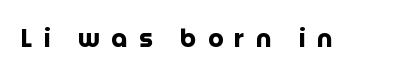
{"italic": "no", "bold": "yes", "underline": "no", "letter_spacing": "wide", "letter_spacing_em": 0.47, "glyph_px": 24}
